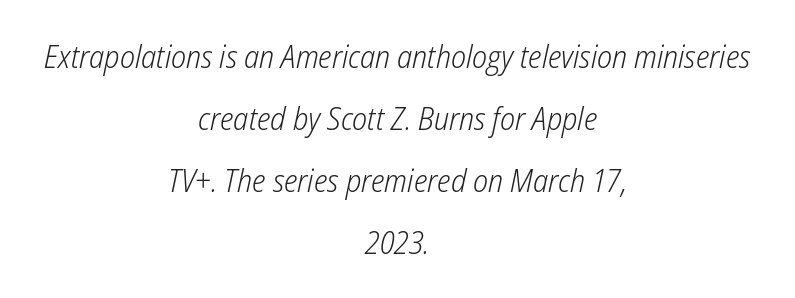
{"italic": "yes", "lean": "right", "slant_degrees": 12, "bold": "no", "weight": "light", "width": "condensed", "stroke_contrast": "low", "x_height": "medium", "monospaced": "no", "underline": "no", "align": "center", "line_spacing": "loose", "line_spacing_ratio": 1.94, "letter_spacing": "normal", "letter_spacing_em": 0.0, "glyph_px": 32}
